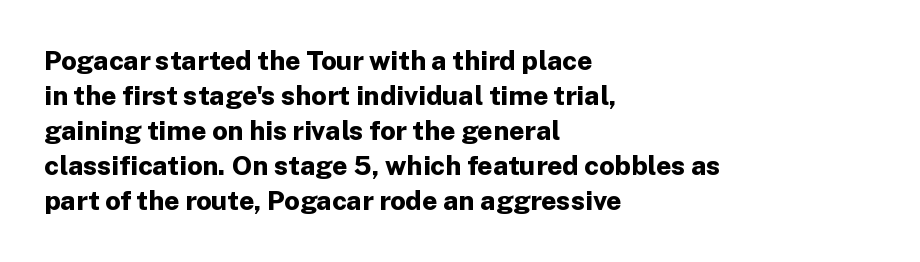
The image shows 27 px bold type, upright; set left-aligned, normal line spacing (1.3x), normal letter spacing, not underlined.
